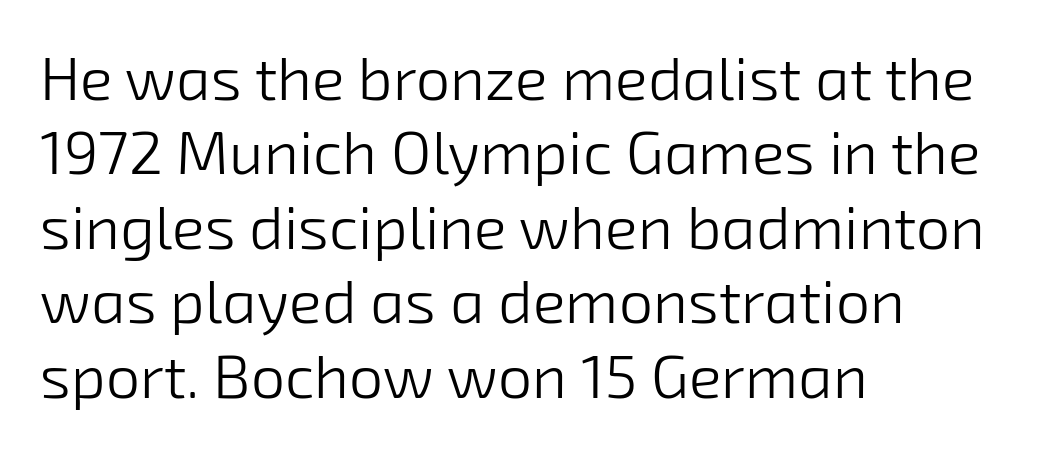
Q: Is the text bold? A: No.
Q: Is the typeface a serif or a sans-serif typeface? A: Sans-serif.
Q: Is the text underlined? A: No.
Q: How is the paragraph aligned? A: Left-aligned.
Q: Is the spacing between letters normal or unusually wide? A: Normal.
Q: Width (condensed, normal, or wide)? A: Normal.
Q: Stroke contrast? A: Low.
Q: x-height? A: Medium.
Q: Monospaced? A: No.
